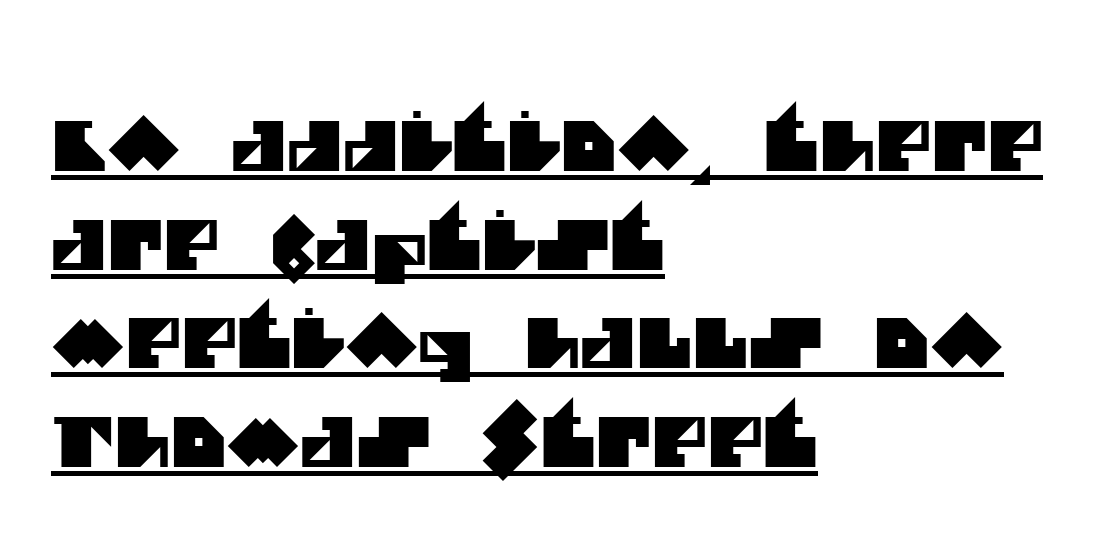
Q: Is the typeface a serif or a sans-serif typeface? A: Sans-serif.
Q: Is the text underlined? A: Yes.
Q: How is the paragraph aligned? A: Left-aligned.
Q: Is the spacing between letters normal or unusually wide? A: Normal.
Q: Is the spacing between lines tight, normal or loose? A: Normal.
Q: Width (condensed, normal, or wide)? A: Normal.
Q: Stroke contrast? A: Medium.
Q: x-height? A: Large.
Q: Monospaced? A: No.
